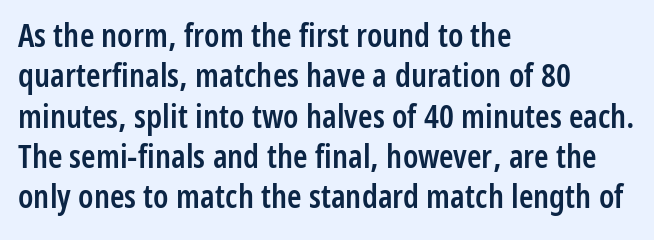
The face used here is rendered with its standard letterfit. Grotesque or geometric, the face here clearly has no serifs. Line beginnings align vertically; line endings do not. Characters remain perfectly vertical along every line. The passage shown is typed in a proportional face where columns would drift.
